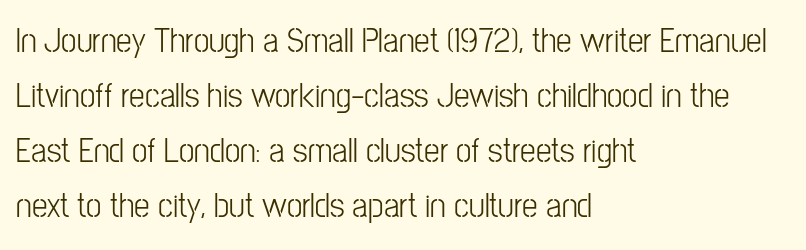
The image shows 35 px light, condensed sans-serif type, upright; set left-aligned, normal line spacing (1.57x), normal letter spacing, not underlined; low stroke contrast and a medium x-height.
